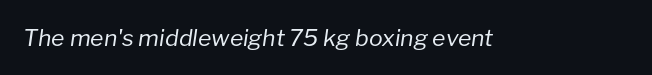
The image shows 23 px text type, italic (leaning right); set normal letter spacing, not underlined.
